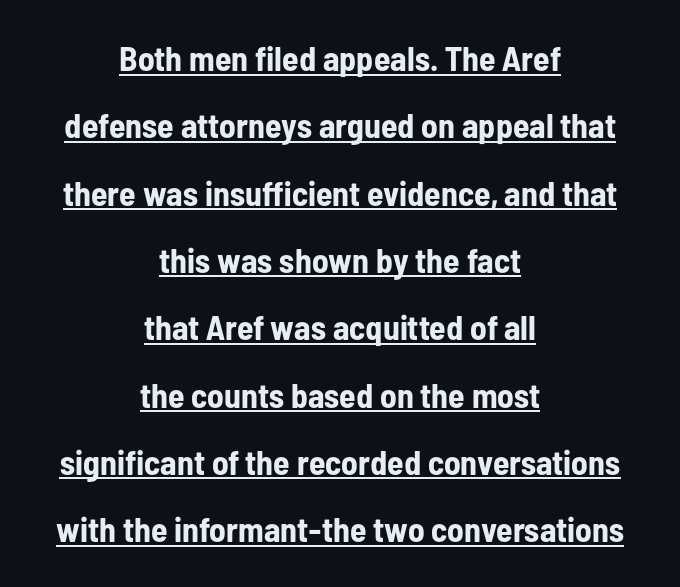
The image shows 34 px bold, condensed sans-serif type, upright; set centered, loose line spacing (1.98x), normal letter spacing, underlined; low stroke contrast and a medium x-height.
